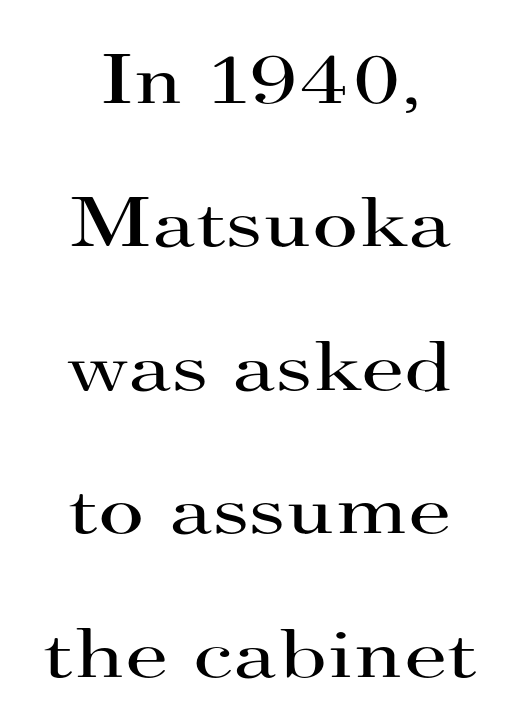
{"serif": "yes", "italic": "no", "bold": "no", "weight": "regular", "width": "wide", "stroke_contrast": "high", "x_height": "small", "monospaced": "no", "underline": "no", "align": "center", "line_spacing": "loose", "line_spacing_ratio": 2.02, "letter_spacing": "normal", "letter_spacing_em": 0.0, "glyph_px": 71}
